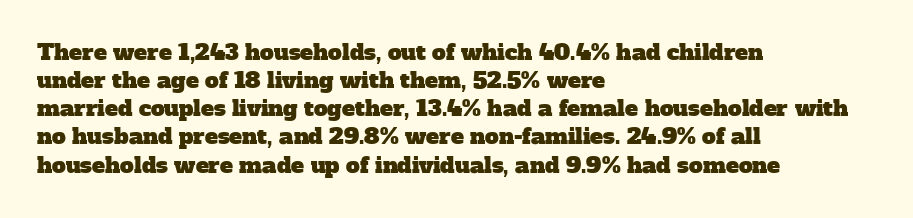
Q: Is the text underlined? A: No.
Q: How is the paragraph aligned? A: Left-aligned.
Q: Is the spacing between letters normal or unusually wide? A: Normal.
Q: Is the spacing between lines tight, normal or loose? A: Normal.
